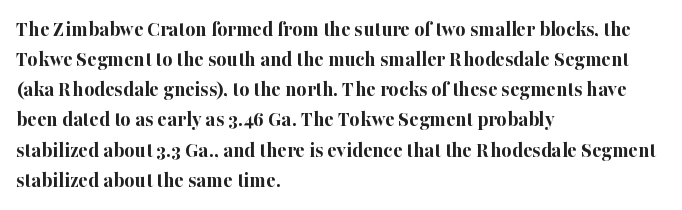
{"italic": "no", "bold": "yes", "underline": "no", "align": "left", "line_spacing": "normal", "line_spacing_ratio": 1.37, "letter_spacing": "normal", "letter_spacing_em": 0.0, "glyph_px": 22}
